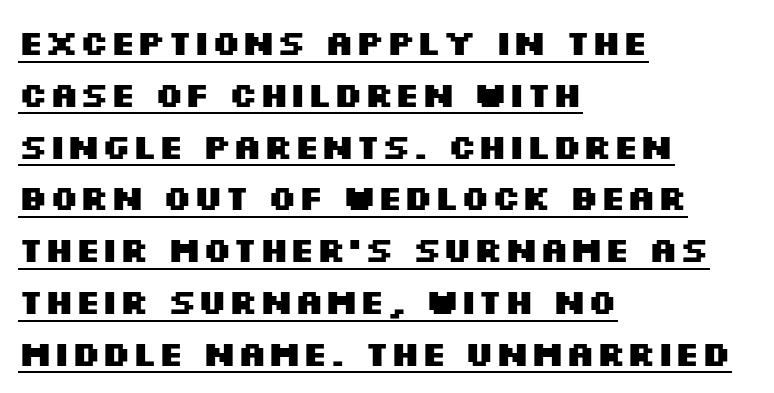
Each new line begins a customary step beneath the previous one. The characters look thick and weighty, a clear bold. Character widths vary here, with narrow letters taking less room than wide ones. Does extra space separate the letters? No, they use regular spacing. A roman cut, with each character standing at attention. Underlining? Definitely there.
